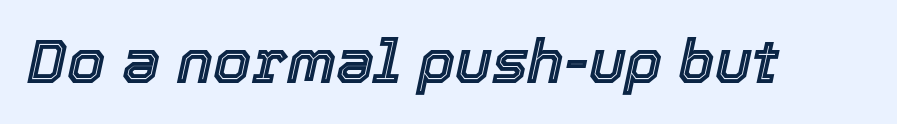
Q: Is the text italic (slanted)? A: Yes, it leans right by about 12 degrees.
Q: Is the text underlined? A: No.
Q: Is the spacing between letters normal or unusually wide? A: Normal.
Q: Width (condensed, normal, or wide)? A: Normal.
Q: x-height? A: Medium.
Q: Monospaced? A: No.
